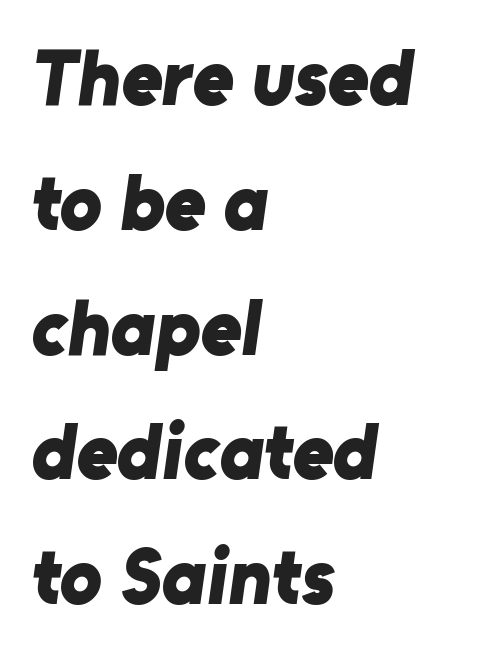
How heavy is the stroke? Heavy — this is a bold. No feet cap the strokes, marking this as sans-serif type. The passage shown is typed in a proportional face where columns would drift. All the whitespace from short lines collects on the right. Successive baselines arrive at the customary interval.
